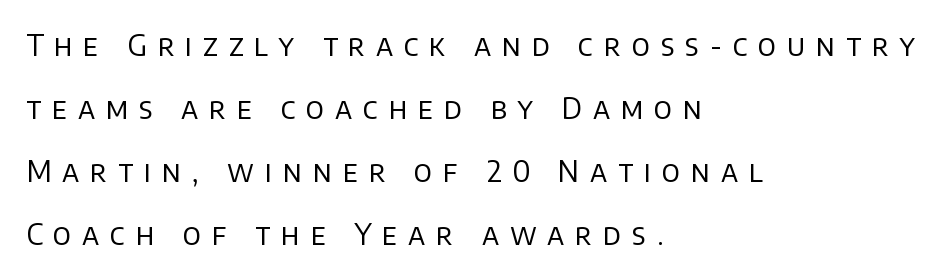
Q: Is the text bold? A: No.
Q: Is the text italic (slanted)? A: No, it is upright.
Q: Is the typeface a serif or a sans-serif typeface? A: Sans-serif.
Q: Is the text underlined? A: No.
Q: How is the paragraph aligned? A: Left-aligned.
Q: Is the spacing between letters normal or unusually wide? A: Unusually wide.
Q: Is the spacing between lines tight, normal or loose? A: Loose.
Q: Width (condensed, normal, or wide)? A: Normal.
Q: Stroke contrast? A: Low.
Q: x-height? A: Large.
Q: Monospaced? A: No.
